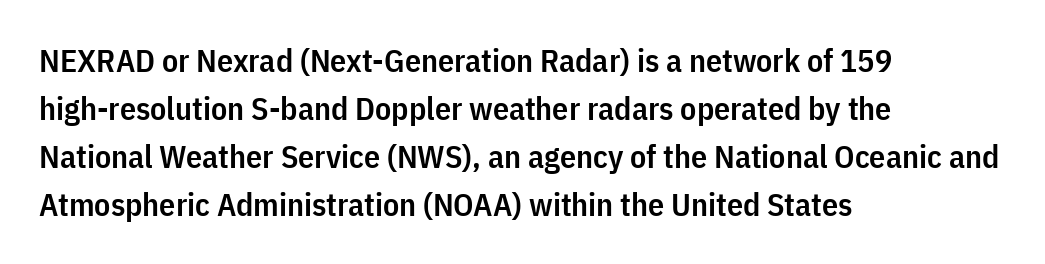
The image shows 32 px semibold, condensed sans-serif type, upright; set left-aligned, normal line spacing (1.5x), normal letter spacing, not underlined; low stroke contrast and a medium x-height.
